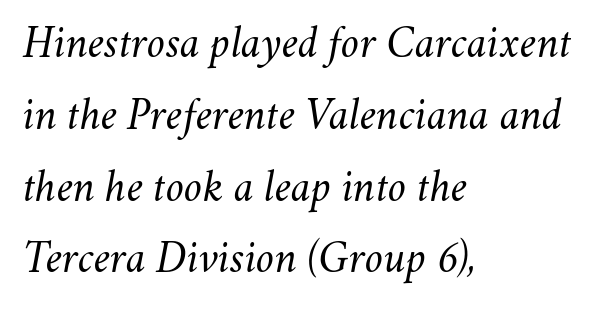
The image shows 46 px light type, italic (leaning right); set left-aligned, normal line spacing (1.56x), normal letter spacing, not underlined; medium stroke contrast and a small x-height.
